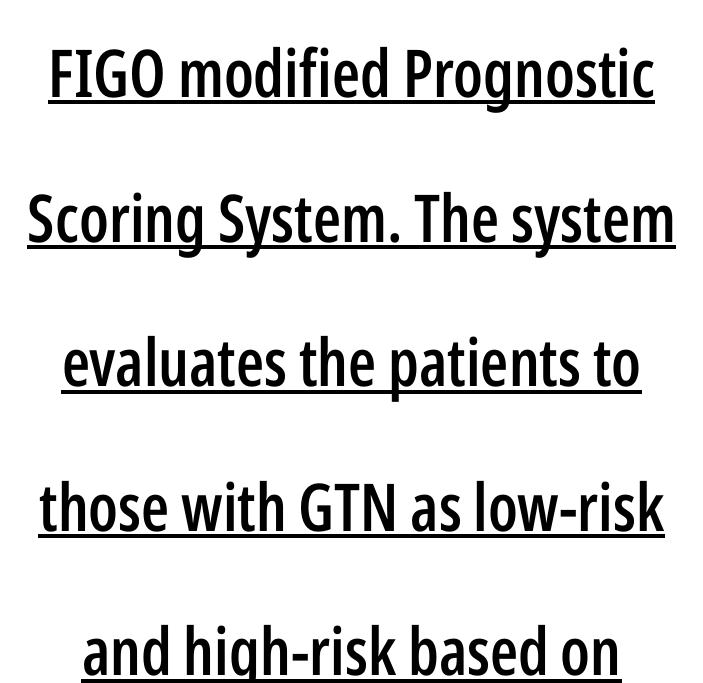
The image shows 66 px semibold, condensed sans-serif type, upright; set loose line spacing (2.19x), normal letter spacing, underlined; low stroke contrast and a medium x-height.
